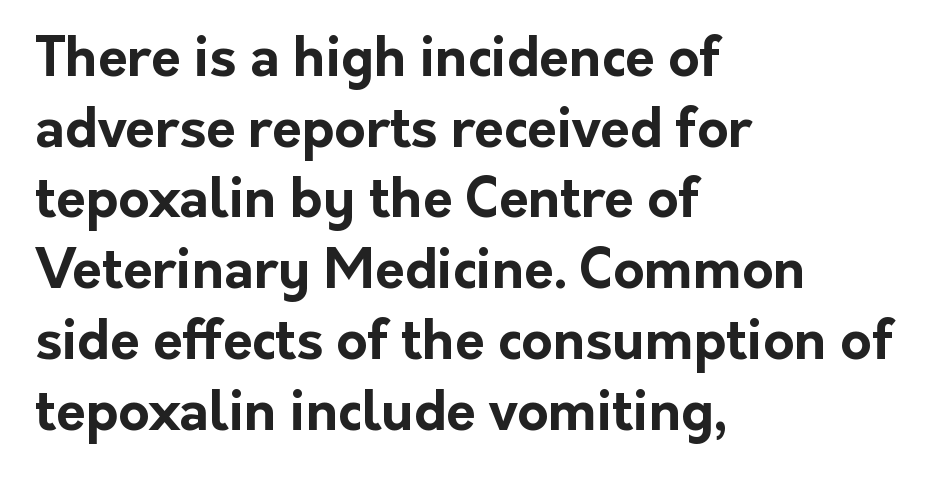
Tall strokes in this sample are plumb rather than angled. Line starts are locked; line ends wander. There is no visible air inserted between adjacent glyphs. Interline gaps are of average width in this sample. You can tell from the bare stems that sans-serif type was used.
